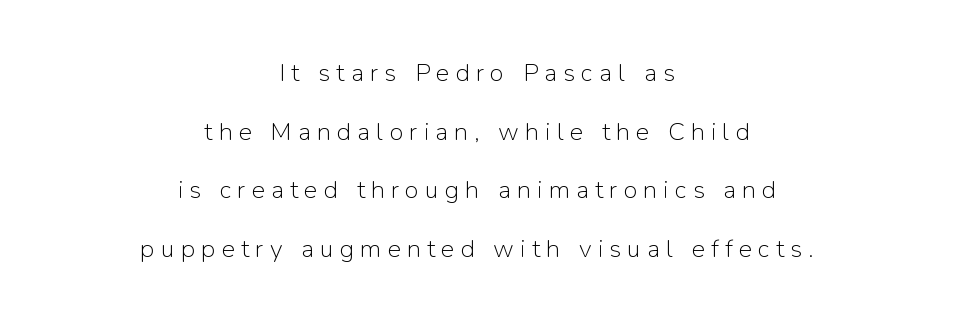
Stems and bowls with no extra thickness — not bold. Airy leading. Ascenders rise straight up at ninety degrees. You could only call the tracking loose — the letters float apart. Teacher's note: observe the equal gaps on both sides — that is centered alignment.
